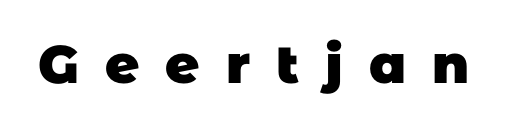
Q: Is the text bold? A: Yes.
Q: Is the typeface a serif or a sans-serif typeface? A: Sans-serif.
Q: Is the text underlined? A: No.
Q: Is the spacing between letters normal or unusually wide? A: Unusually wide.
Q: Width (condensed, normal, or wide)? A: Normal.
Q: Stroke contrast? A: Low.
Q: x-height? A: Large.
Q: Monospaced? A: No.
